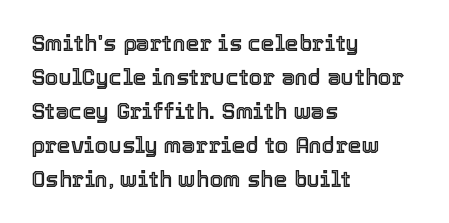
The image shows 22 px text type, upright; set left-aligned, normal line spacing (1.54x), normal letter spacing, not underlined.
